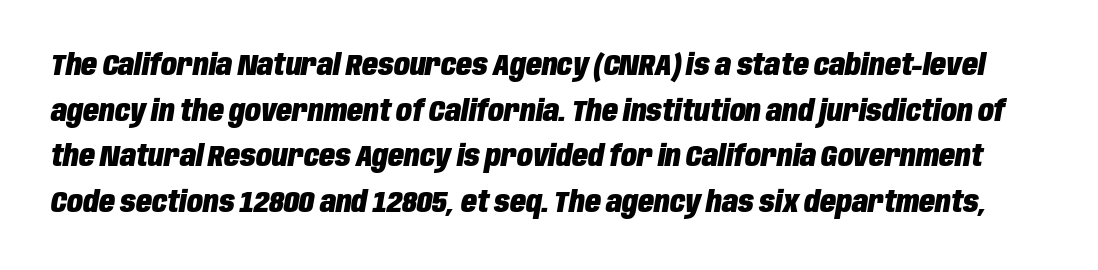
This is heavy type, rendered in bold. Successive baselines arrive at the customary interval. Underline: absent. The rendering uses natural spacing where letterforms have individual widths. Tracking value appears to be zero — textbook default spacing.
